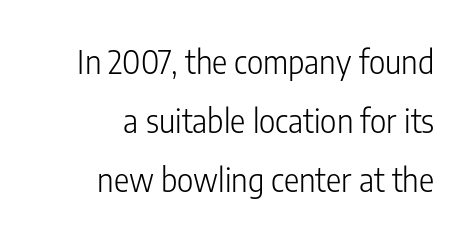
{"serif": "no", "italic": "no", "bold": "no", "weight": "light", "width": "condensed", "stroke_contrast": "low", "x_height": "medium", "monospaced": "no", "underline": "no", "line_spacing_ratio": 1.84, "letter_spacing": "normal", "letter_spacing_em": 0.0, "glyph_px": 32}
